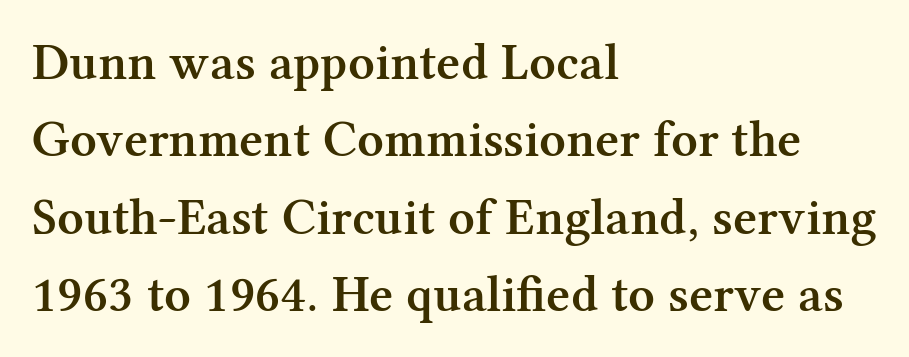
Q: Is the text bold? A: Semi-bold.
Q: Is the text italic (slanted)? A: No, it is upright.
Q: Is the typeface a serif or a sans-serif typeface? A: Serif.
Q: Is the text underlined? A: No.
Q: How is the paragraph aligned? A: Left-aligned.
Q: Is the spacing between letters normal or unusually wide? A: Normal.
Q: Is the spacing between lines tight, normal or loose? A: Normal.
Q: Width (condensed, normal, or wide)? A: Normal.
Q: Stroke contrast? A: Medium.
Q: x-height? A: Medium.
Q: Monospaced? A: No.
